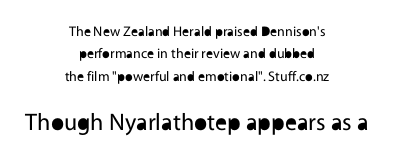
The image shows 24 px text type, upright; set centered, normal line spacing (1.59x), normal letter spacing, not underlined; the second (bottom) block is 1.71x larger.
